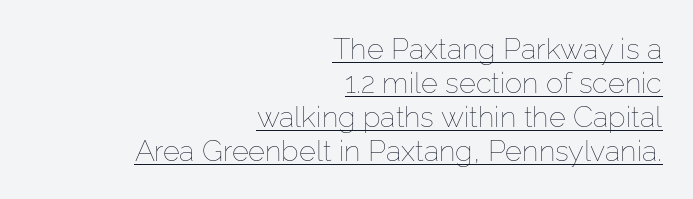
{"italic": "no", "bold": "no", "weight": "thin", "width": "normal", "stroke_contrast": "low", "x_height": "medium", "monospaced": "no", "underline": "yes", "align": "right", "line_spacing_ratio": 1.17, "letter_spacing": "normal", "letter_spacing_em": 0.0, "glyph_px": 29}
